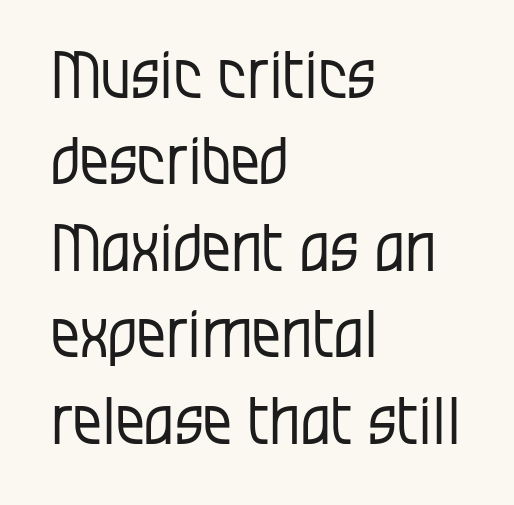
The image shows 65 px regular-weight, condensed sans-serif type, upright; set left-aligned, normal line spacing (1.33x), normal letter spacing, not underlined; low stroke contrast and a large x-height.
